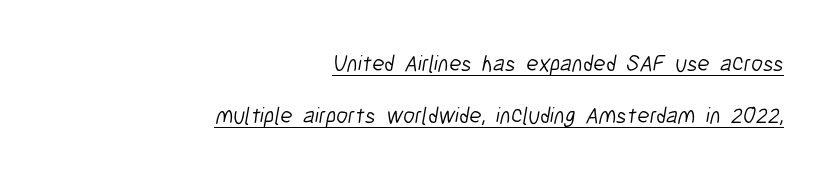
Does the leading feel generous? Absolutely, it's lavish. The passage is arranged like a letterhead date or caption credit — flush right. Is this a heavy cut? Hardly; it is regular or lighter. The line texture is even and compact thanks to regular tracking. Descenders here cross a horizontal rule under the line.
